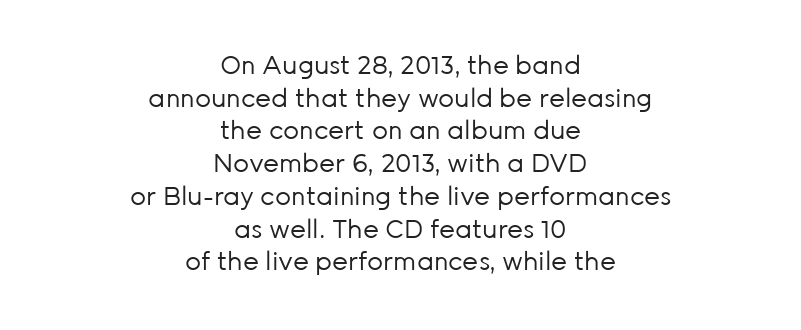
Q: Is the text bold? A: No.
Q: Is the text italic (slanted)? A: No, it is upright.
Q: Is the text underlined? A: No.
Q: How is the paragraph aligned? A: Centered.
Q: Is the spacing between letters normal or unusually wide? A: Normal.
Q: Is the spacing between lines tight, normal or loose? A: Normal.
